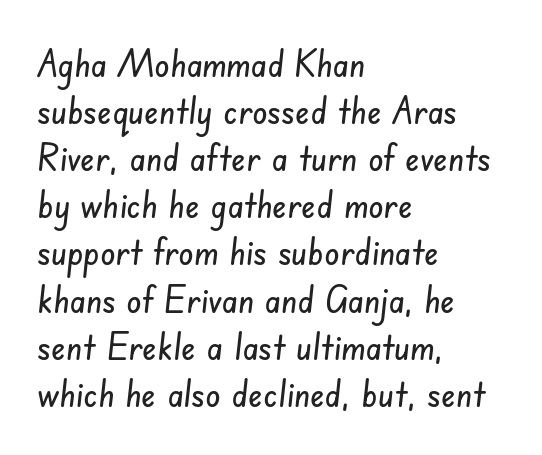
{"serif": "no", "width": "condensed", "stroke_contrast": "low", "x_height": "small", "monospaced": "no", "underline": "no", "align": "left", "line_spacing_ratio": 1.24, "letter_spacing": "normal", "letter_spacing_em": 0.0, "glyph_px": 38}
